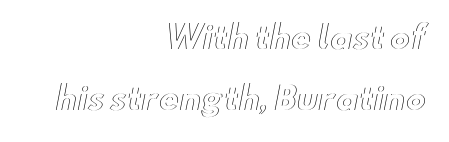
Q: Is the text italic (slanted)? A: Yes.
Q: Is the text underlined? A: No.
Q: How is the paragraph aligned? A: Right-aligned.
Q: Is the spacing between letters normal or unusually wide? A: Normal.
Q: Is the spacing between lines tight, normal or loose? A: Loose.
Q: Width (condensed, normal, or wide)? A: Wide.
Q: x-height? A: Small.
Q: Monospaced? A: No.
